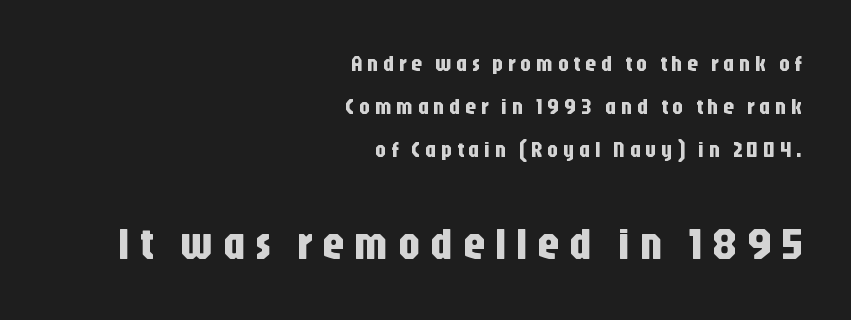
Size hierarchy here favors the trailing block over the leading one. Look at the tracking — it's clearly loosened, letters drifting apart. The passage shown is typeset with a sans-serif family. You could fit nearly another row in the gap between these rows. Each row of text sits above clean, open space. Note the varied advance widths — an 'i' is clearly narrower than an 'm'.
